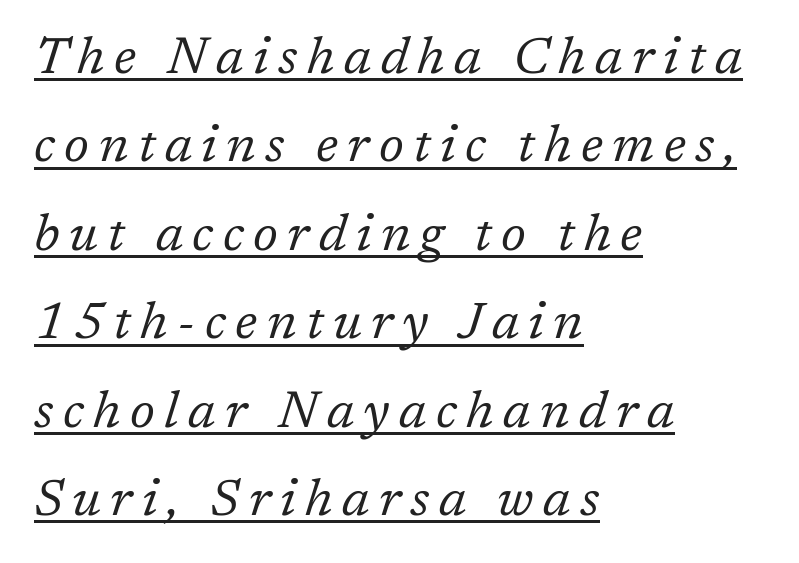
{"serif": "yes", "italic": "yes", "lean": "right", "slant_degrees": 17, "bold": "no", "weight": "regular", "width": "normal", "stroke_contrast": "low", "x_height": "medium", "monospaced": "no", "underline": "yes", "align": "left", "line_spacing": "normal", "line_spacing_ratio": 1.7, "glyph_px": 52}
